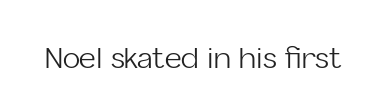
Type without underlining. Are there feet on the stems? There aren't — it's a sans. Spacing verdict: proportional, widths tailored to each character. The letterforms sit shoulder to shoulder at normal distance. The specimen reads as upright at a glance. The strokes carry an ordinary text weight at most.
